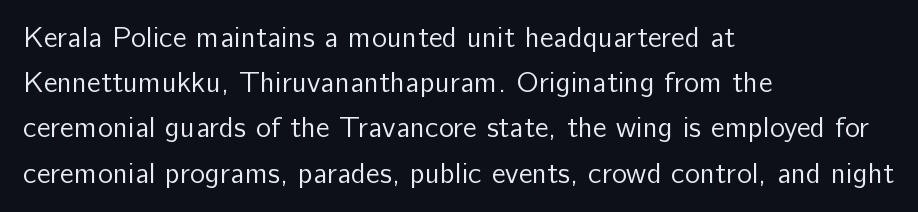
{"serif": "no", "italic": "no", "bold": "no", "weight": "regular", "width": "normal", "stroke_contrast": "low", "x_height": "medium", "monospaced": "no", "underline": "no", "align": "left", "line_spacing": "normal", "line_spacing_ratio": 1.56, "letter_spacing": "normal", "letter_spacing_em": 0.0, "glyph_px": 29}
